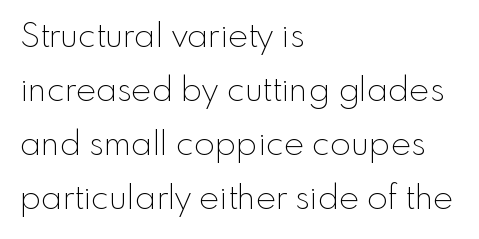
The lines sit at an ordinary, default distance from one another. I'd call this a sans setting — the letters go barefoot. You could not count columns in this text — the font is proportionally spaced. The foot of each line stays bare and open.
